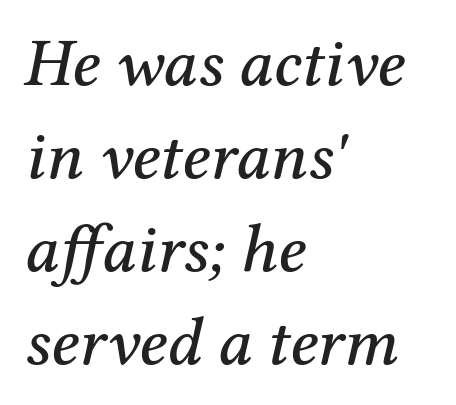
{"serif": "yes", "italic": "yes", "lean": "right", "slant_degrees": 12, "width": "normal", "stroke_contrast": "medium", "x_height": "medium", "monospaced": "no", "underline": "no", "align": "left", "line_spacing": "normal", "line_spacing_ratio": 1.35, "letter_spacing": "normal", "letter_spacing_em": 0.0, "glyph_px": 69}
